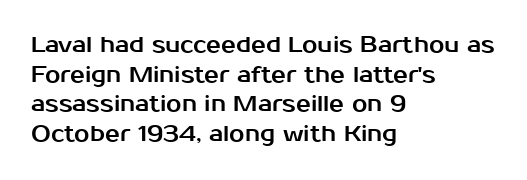
Q: Is the text italic (slanted)? A: No, it is upright.
Q: Is the text underlined? A: No.
Q: How is the paragraph aligned? A: Left-aligned.
Q: Is the spacing between letters normal or unusually wide? A: Normal.
Q: Is the spacing between lines tight, normal or loose? A: Normal.
